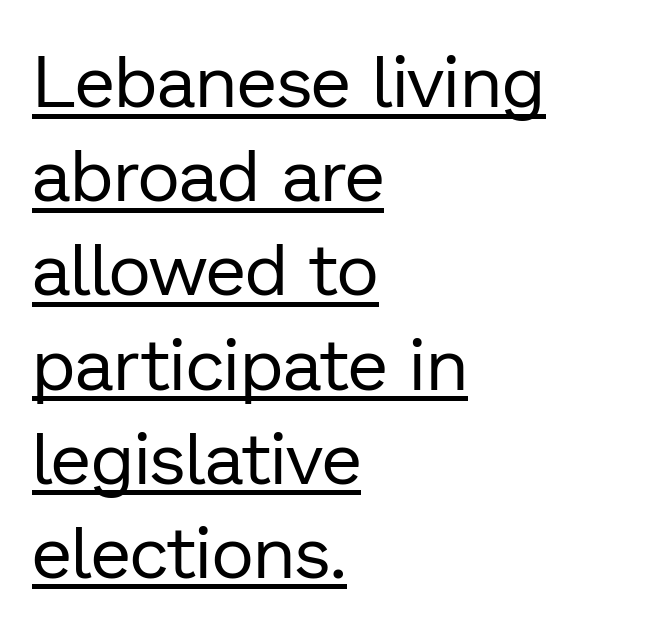
The image shows 73 px regular-weight sans-serif type, upright; set left-aligned, normal line spacing (1.29x), normal letter spacing, underlined; low stroke contrast and a medium x-height.
